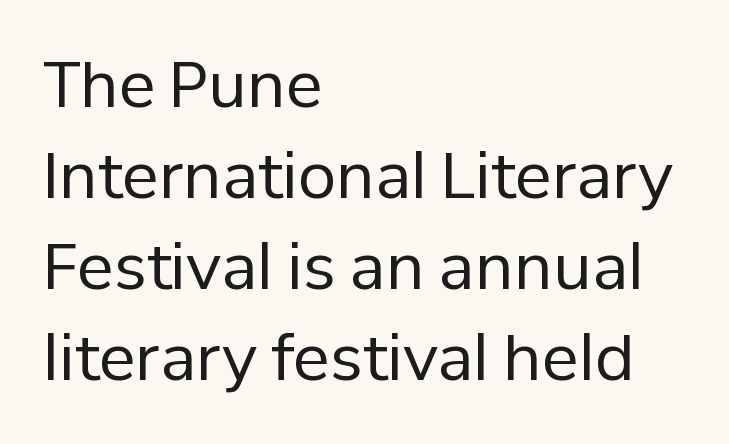
Lines of text with bare space underneath. The lettering holds an erect, upright posture throughout. The type family on display is of the sans-serif kind. These lines are set flush left with a ragged right edge. The strokes carry an ordinary text weight at most.
